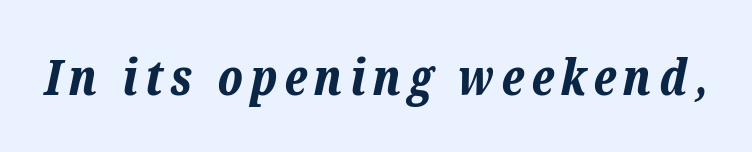
The image shows 49 px bold type, italic (leaning right); set not underlined; low stroke contrast and a medium x-height.
